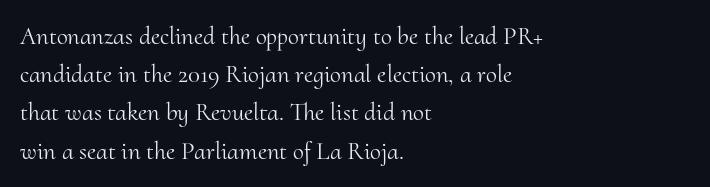
The glyphs are unaccompanied by any horizontal stroke below them. Posture: vertical. These lines keep a tight, regular rhythm from letter to letter. Interline gaps are of average width in this sample. The paragraph shown leans on its left margin.
